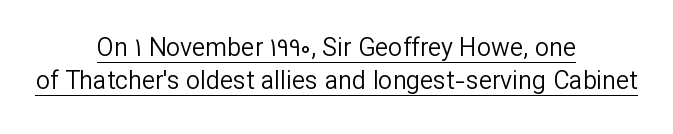
Q: Is the text bold? A: No.
Q: Is the text italic (slanted)? A: No, it is upright.
Q: Is the text underlined? A: Yes.
Q: How is the paragraph aligned? A: Centered.
Q: Is the spacing between letters normal or unusually wide? A: Normal.
Q: Is the spacing between lines tight, normal or loose? A: Normal.
